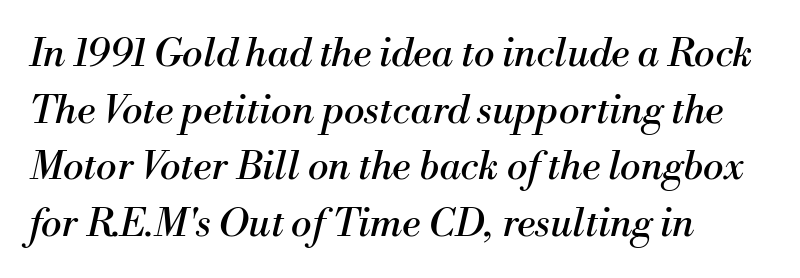
You can tell it's italic because the verticals aren't actually vertical. Varying glyph widths throughout — classic text-font behaviour. The typeface has the unassuming heft of standard copy or less. What kind of face is this? One with serifs.
